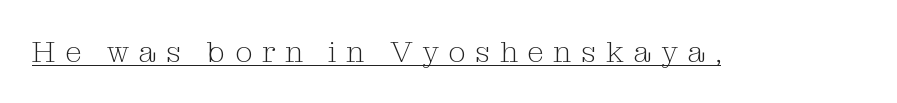
The image shows 30 px light serif type, upright; set unusually wide letter spacing (+0.32 em), underlined; medium stroke contrast and a medium x-height.
